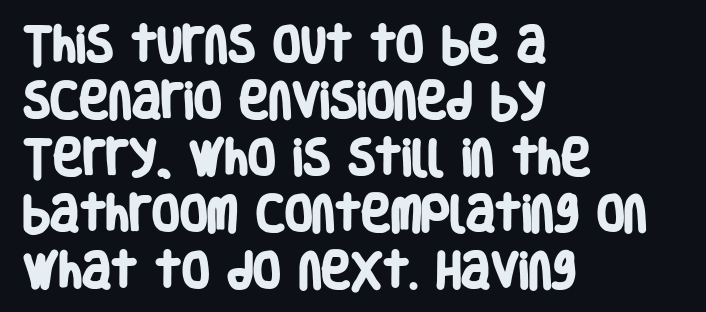
The image shows 40 px heavy, condensed sans-serif type; set left-aligned, normal line spacing (1.41x), normal letter spacing, not underlined; low stroke contrast and a large x-height.
